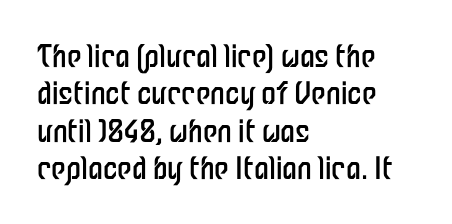
Regarding leading, the lines here are spaced in the standard way. Casual observation: everything's shoved over to the left. Do the letters lean? They stand straight. Stems and bowls with no extra thickness — not bold.
